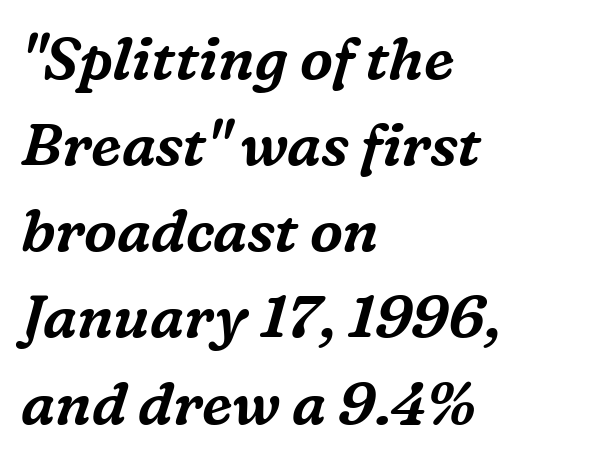
{"serif": "yes", "italic": "yes", "lean": "right", "slant_degrees": 16, "width": "normal", "stroke_contrast": "medium", "x_height": "medium", "monospaced": "no", "underline": "no", "align": "left", "line_spacing": "normal", "line_spacing_ratio": 1.46, "letter_spacing": "normal", "letter_spacing_em": 0.0, "glyph_px": 59}
